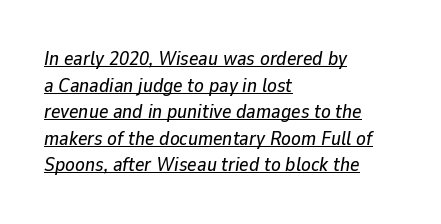
{"italic": "yes", "lean": "right", "slant_degrees": 9, "underline": "yes", "align": "left", "line_spacing": "normal", "line_spacing_ratio": 1.33, "letter_spacing": "normal", "letter_spacing_em": 0.0, "glyph_px": 20}
